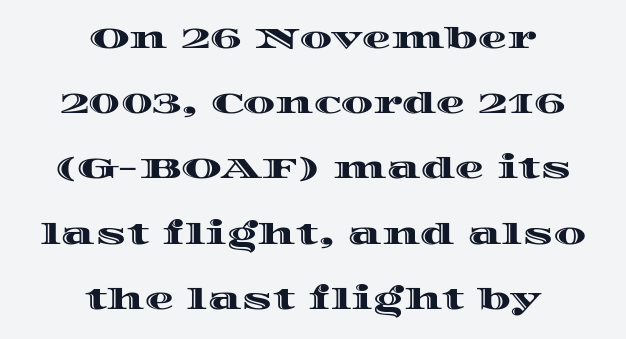
{"italic": "no", "width": "wide", "x_height": "large", "monospaced": "no", "underline": "no", "align": "center", "line_spacing": "loose", "line_spacing_ratio": 2.25, "letter_spacing": "normal", "letter_spacing_em": 0.0, "glyph_px": 29}
